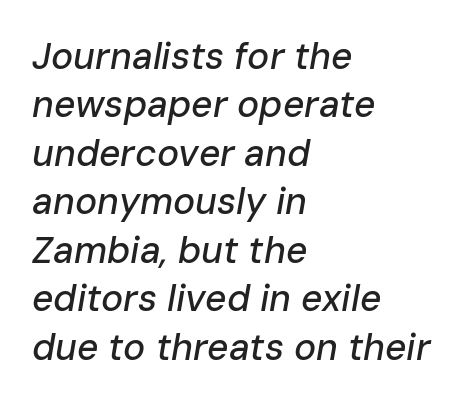
The image shows 37 px text type, italic (leaning right); set left-aligned, normal line spacing (1.31x), normal letter spacing, not underlined; low stroke contrast and a medium x-height.
